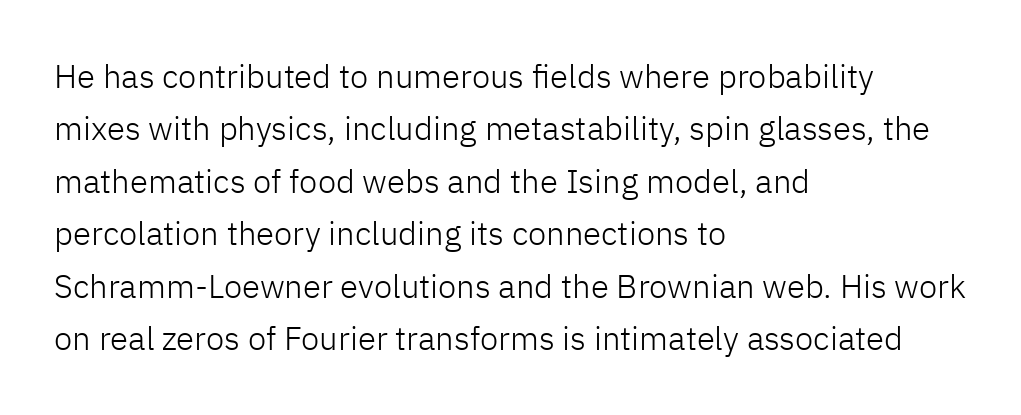
{"serif": "no", "italic": "no", "bold": "no", "weight": "light", "width": "normal", "stroke_contrast": "low", "x_height": "medium", "monospaced": "no", "underline": "no", "align": "left", "line_spacing": "normal", "line_spacing_ratio": 1.59, "letter_spacing": "normal", "letter_spacing_em": 0.0, "glyph_px": 33}
